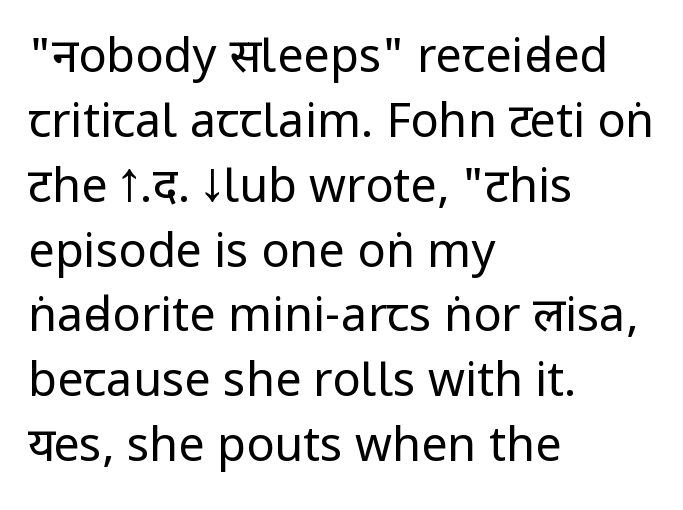
Glyph-to-glyph distance matches everyday printed text. You can tell from the bare stems that sans-serif type was used. Is this a fixed-width face? No — the glyphs have proportional, varying widths. A bare baseline throughout the passage. Reading down the column, the eye jumps a familiar distance to each next line.
